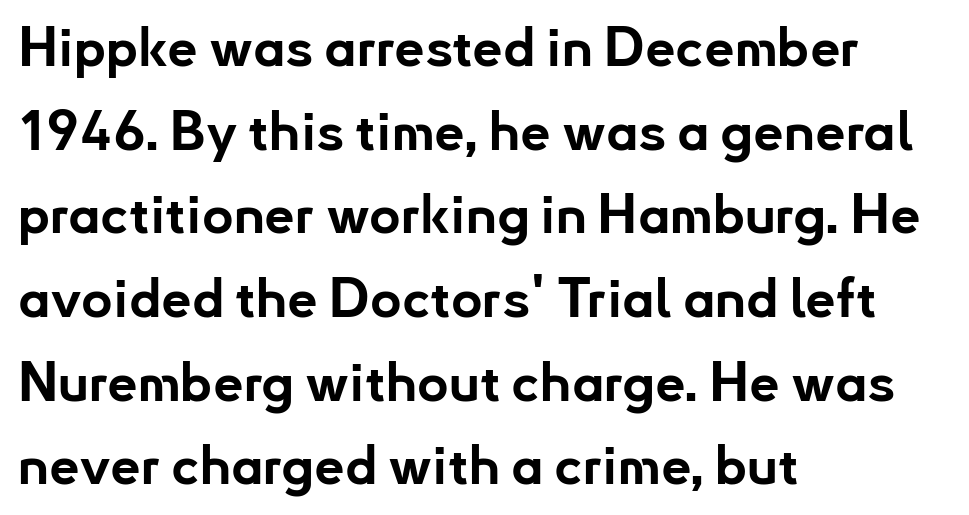
{"serif": "no", "italic": "no", "bold": "yes", "weight": "bold", "width": "normal", "stroke_contrast": "low", "x_height": "small", "monospaced": "no", "underline": "no", "align": "left", "line_spacing": "normal", "line_spacing_ratio": 1.55, "letter_spacing": "normal", "letter_spacing_em": 0.0, "glyph_px": 54}
